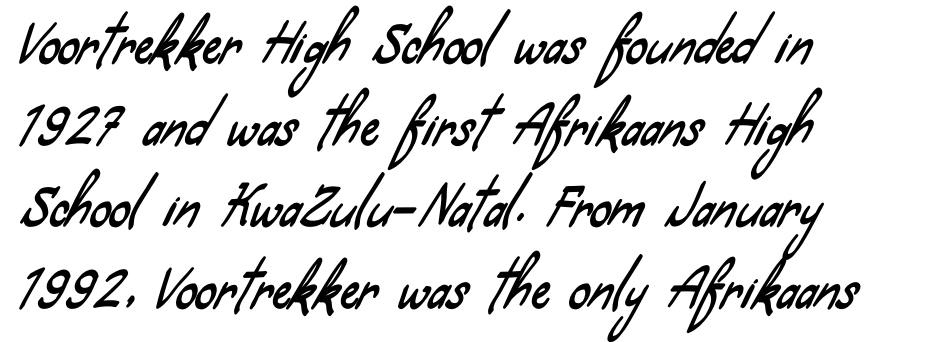
{"serif": "no", "width": "condensed", "stroke_contrast": "low", "x_height": "small", "monospaced": "no", "underline": "no", "align": "left", "line_spacing": "normal", "line_spacing_ratio": 1.57, "letter_spacing": "normal", "letter_spacing_em": 0.0, "glyph_px": 52}
